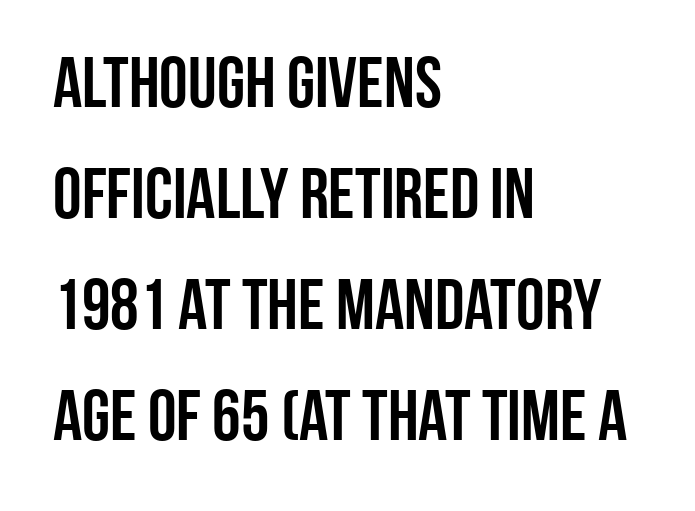
Q: Is the text italic (slanted)? A: No, it is upright.
Q: Is the typeface a serif or a sans-serif typeface? A: Sans-serif.
Q: Is the text underlined? A: No.
Q: How is the paragraph aligned? A: Left-aligned.
Q: Is the spacing between letters normal or unusually wide? A: Normal.
Q: Is the spacing between lines tight, normal or loose? A: Normal.
Q: Width (condensed, normal, or wide)? A: Condensed.
Q: Stroke contrast? A: Low.
Q: x-height? A: Large.
Q: Monospaced? A: No.
